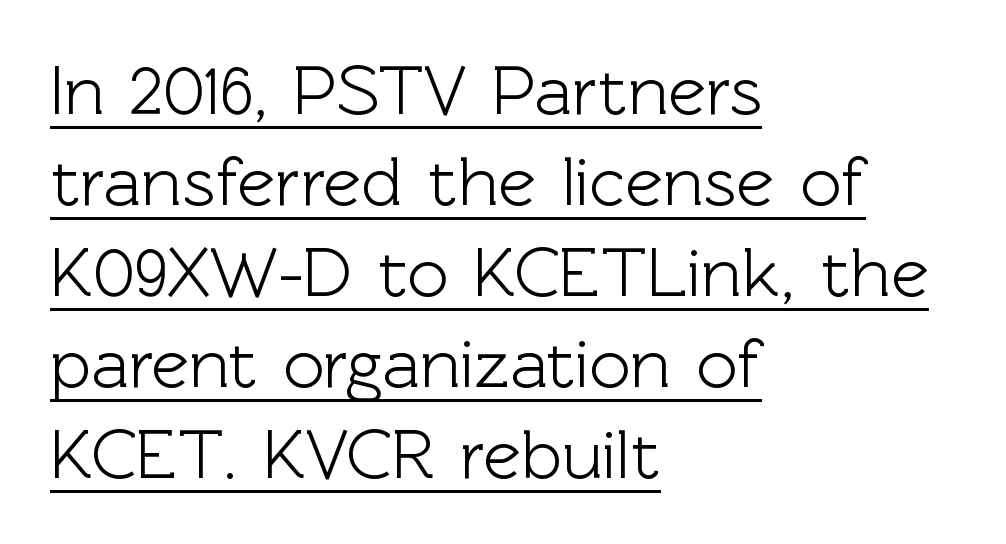
The image shows 71 px sans-serif type, upright; set left-aligned, normal line spacing (1.28x), normal letter spacing, underlined; a medium x-height.
